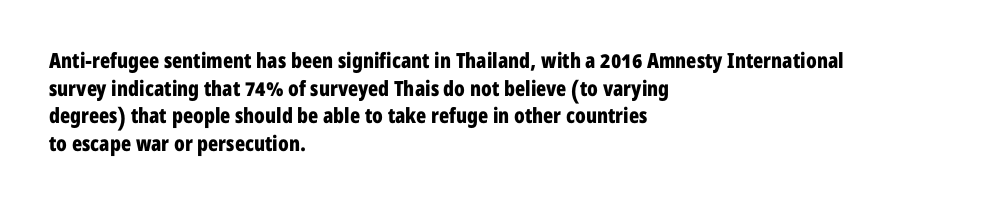
Normally led — the rows are evenly, conventionally spaced. Caption: standard tracking, unaltered. Check the space under the baseline: it is left empty. This sample is left-justified, so line endings fall wherever the words run out. These lines were composed using upright roman letters.
